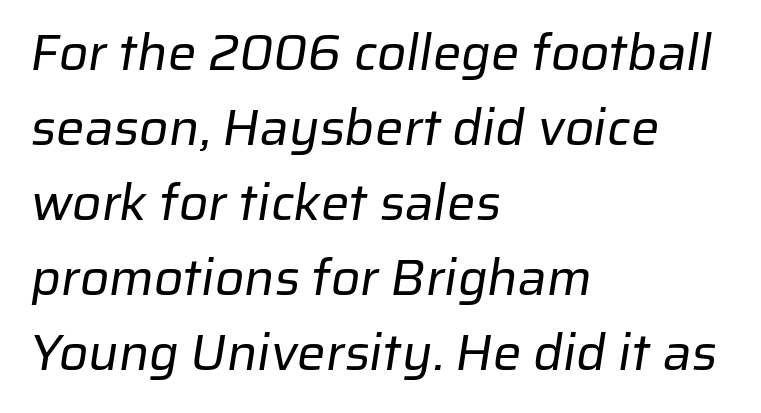
This sample has the flowing, uneven cadence of proportional lettering. Caption: standard tracking, unaltered. This sample keeps an unexceptional amount of space between lines. Is the stroke heavy? The answer is a plain regular-or-lighter. In CSS terms this would be text-align: left. The glyphs are unaccompanied by any horizontal stroke below them.
